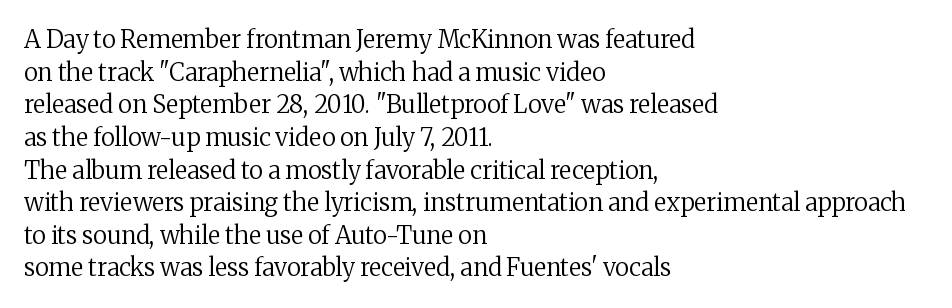
Q: Is the text bold? A: No.
Q: Is the text italic (slanted)? A: No, it is upright.
Q: Is the text underlined? A: No.
Q: How is the paragraph aligned? A: Left-aligned.
Q: Is the spacing between letters normal or unusually wide? A: Normal.
Q: Is the spacing between lines tight, normal or loose? A: Normal.
